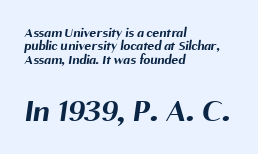
Plain, unruled lines of type. The line-height multiplier appears low, near solid setting. Which of the two is more prominent by size? The second, at the bottom. A typesetter would label this face a sans. Looks like regular typesetting: each glyph gets only the width it needs. The compositor pushed each line to the left boundary.
